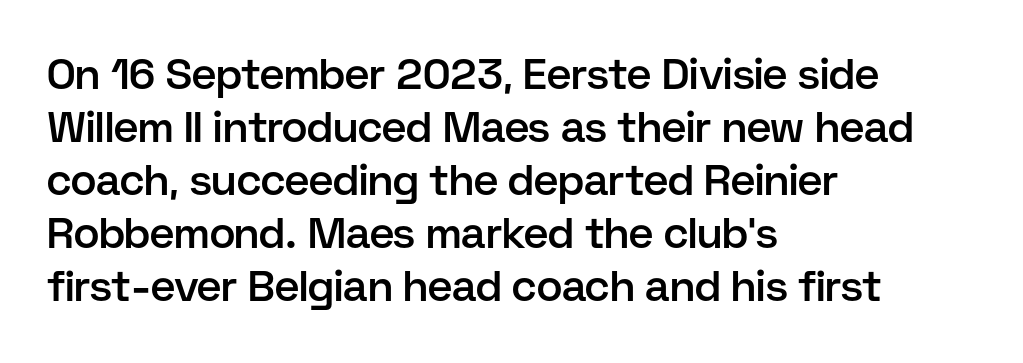
The text was rendered using a sans face with plain stroke endings. Notice how the passage keeps a crisp vertical edge on the left only. You could call the tracking neutral — neither tight nor loose. This is roman type, the default non-slanted kind.
